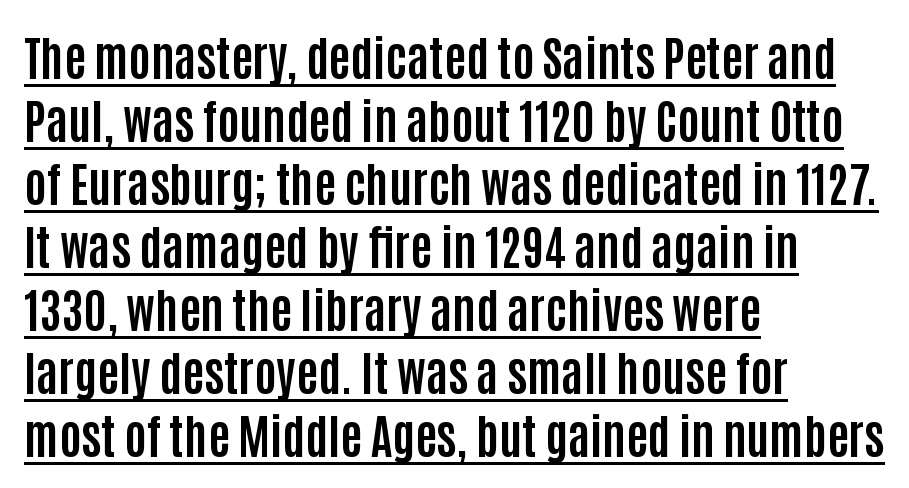
Caption: multi-line text, flush left, ragged right. Posture: vertical. Character widths vary here, with narrow letters taking less room than wide ones. Serif or sans? Sans — the stroke terminals are bare.
